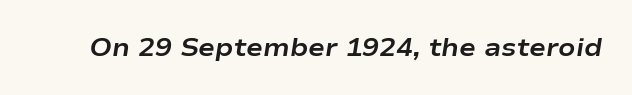
The image shows 25 px bold type, italic (leaning right); set normal letter spacing, not underlined.
